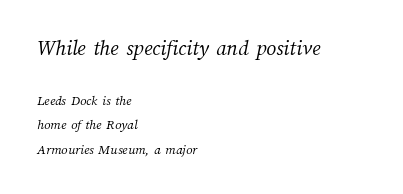
The image shows 22 px text type; set left-aligned, line spacing 1.74x, normal letter spacing, not underlined; the first (top) block is 1.57x larger.
